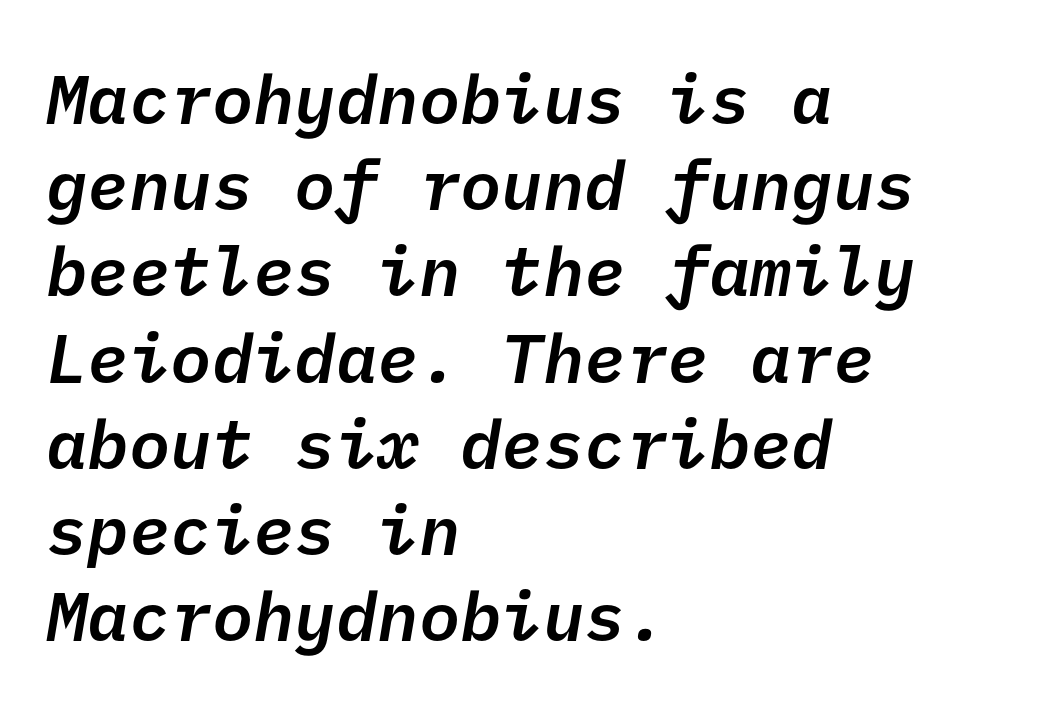
The image shows 69 px semibold sans-serif type; set left-aligned, normal line spacing (1.25x), normal letter spacing, not underlined; low stroke contrast and a medium x-height.
